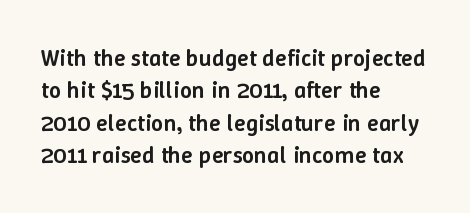
The image shows 24 px text type, upright; set left-aligned, normal line spacing (1.35x), normal letter spacing, not underlined.
